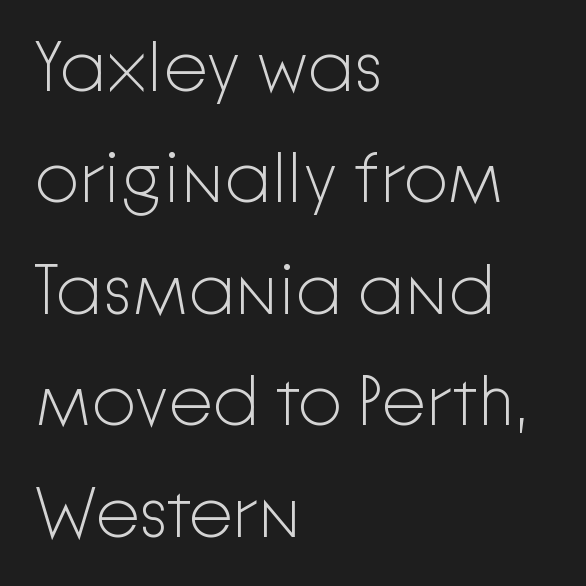
The image shows 71 px light sans-serif type, upright; set left-aligned, normal line spacing (1.57x), normal letter spacing, not underlined; low stroke contrast and a medium x-height.
